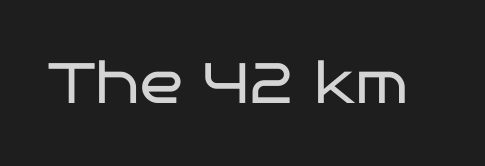
Serifs: no, the terminals of the letterforms are clean. Spacing verdict: proportional, widths tailored to each character. Short note: letters normally spaced. The space beneath each line is pristine and unruled. The weight would be labelled regular, book, light, or lighter still.
